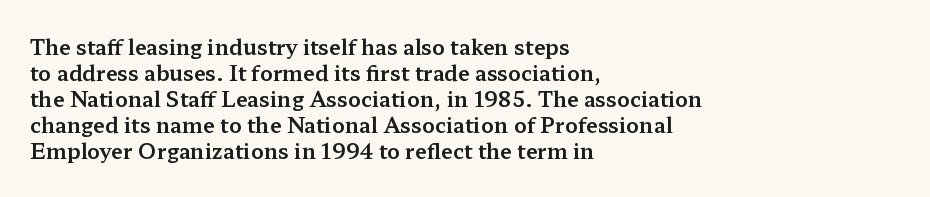
{"italic": "no", "underline": "no", "align": "left", "line_spacing_ratio": 1.24, "letter_spacing": "normal", "letter_spacing_em": 0.0, "glyph_px": 21}
